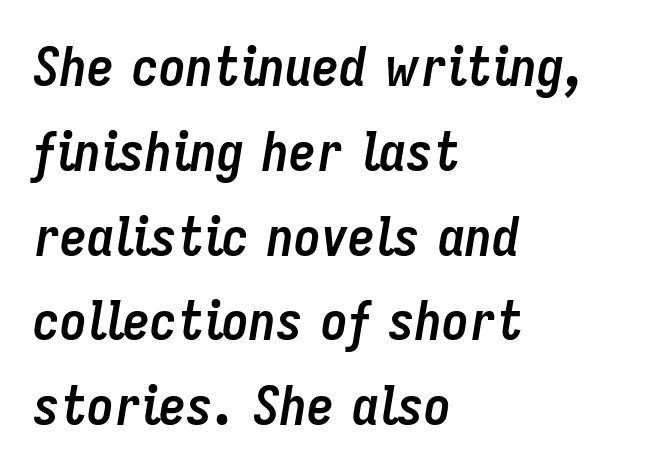
{"italic": "yes", "lean": "right", "slant_degrees": 9, "bold": "yes", "weight": "semibold", "width": "condensed", "stroke_contrast": "low", "x_height": "medium", "monospaced": "no", "underline": "no", "align": "left", "line_spacing": "normal", "line_spacing_ratio": 1.57, "letter_spacing": "normal", "letter_spacing_em": 0.0, "glyph_px": 54}
